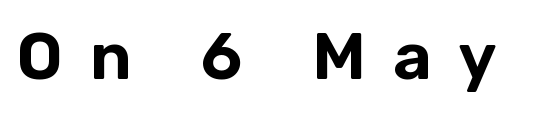
Q: Is the text italic (slanted)? A: No, it is upright.
Q: Is the typeface a serif or a sans-serif typeface? A: Sans-serif.
Q: Is the text underlined? A: No.
Q: Is the spacing between letters normal or unusually wide? A: Unusually wide.
Q: Width (condensed, normal, or wide)? A: Normal.
Q: Stroke contrast? A: Low.
Q: x-height? A: Medium.
Q: Monospaced? A: No.
